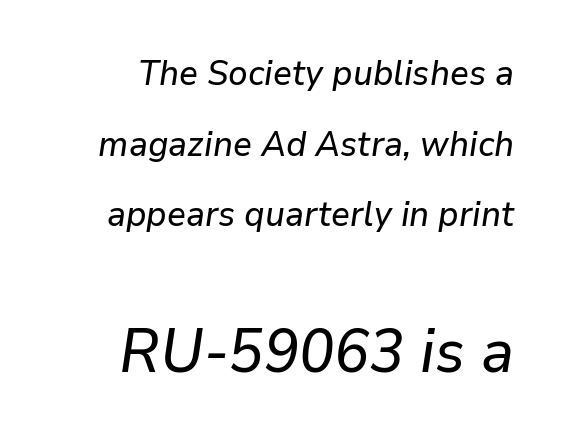
Q: Is the text italic (slanted)? A: Yes, it leans right by about 9 degrees.
Q: Is the text underlined? A: No.
Q: How is the paragraph aligned? A: Right-aligned.
Q: Is the spacing between letters normal or unusually wide? A: Normal.
Q: Is the spacing between lines tight, normal or loose? A: Loose.
Q: Which block of text is set in a larger size, the first (top) or the second (bottom)? A: The second (bottom) one.
Q: Width (condensed, normal, or wide)? A: Normal.
Q: Stroke contrast? A: Low.
Q: x-height? A: Medium.
Q: Monospaced? A: No.
